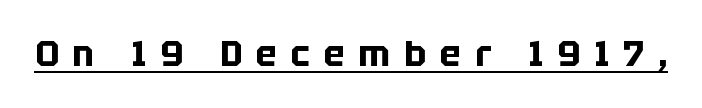
The lettering stays uniformly vertical, giving the passage a roman look. Plenty of ink on the page — the face is bold. Quick note: underline on. Is this a fixed-width face? No — the glyphs have proportional, varying widths. Students, note that the glyphs here are deliberately spaced far apart. Serif or sans? Sans — the stroke terminals are bare.
